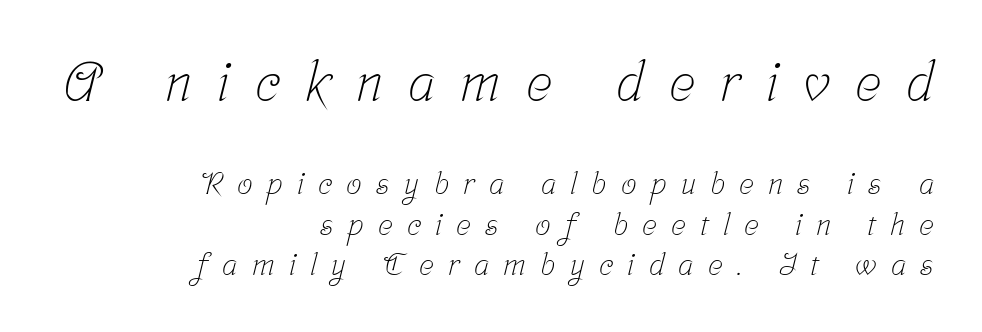
Q: Is the text bold? A: No.
Q: Is the typeface a serif or a sans-serif typeface? A: Serif.
Q: Is the text underlined? A: No.
Q: How is the paragraph aligned? A: Right-aligned.
Q: Is the spacing between letters normal or unusually wide? A: Unusually wide.
Q: Is the spacing between lines tight, normal or loose? A: Normal.
Q: Which block of text is set in a larger size, the first (top) or the second (bottom)? A: The first (top) one.
Q: Width (condensed, normal, or wide)? A: Condensed.
Q: Stroke contrast? A: Low.
Q: x-height? A: Medium.
Q: Monospaced? A: No.
